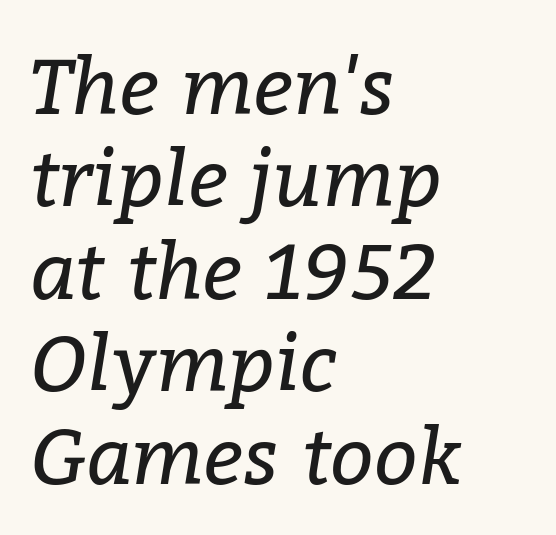
Serifs: yes, visible at the terminals of the letterforms. The rendering keeps characters at their native spacing. This sample uses an oblique cut, with every glyph tilted off the vertical. Vertical stems look standard width or narrower in stroke. Plain, unruled lines of type.
